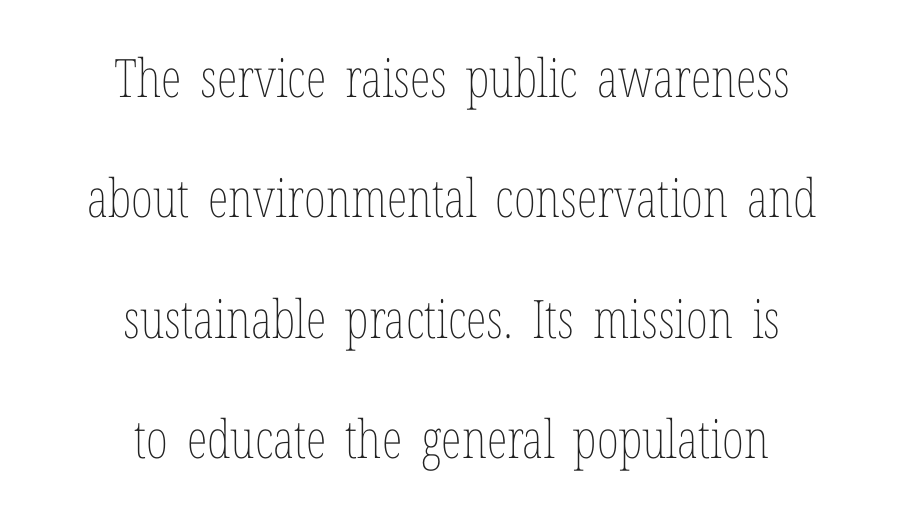
No word sits above an underline. This sample has the flowing, uneven cadence of proportional lettering. The font's upright variant was chosen for this text. The compositor balanced each line on the midline. Widely set lines give the paragraph a tall, airy silhouette. The weight would be labelled regular, book, light, or lighter still.
